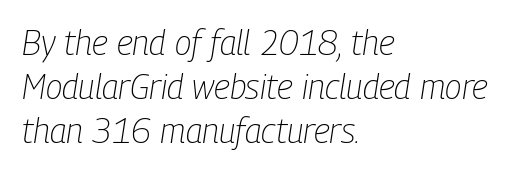
The image shows 34 px light, condensed type, italic (leaning right); set left-aligned, normal line spacing (1.3x), normal letter spacing, not underlined; low stroke contrast and a medium x-height.
